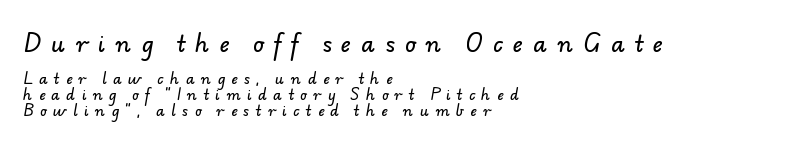
The image shows 22 px text type; set left-aligned, tight line spacing (1.12x), unusually wide letter spacing (+0.46 em), not underlined; the first (top) block is 1.57x larger.
